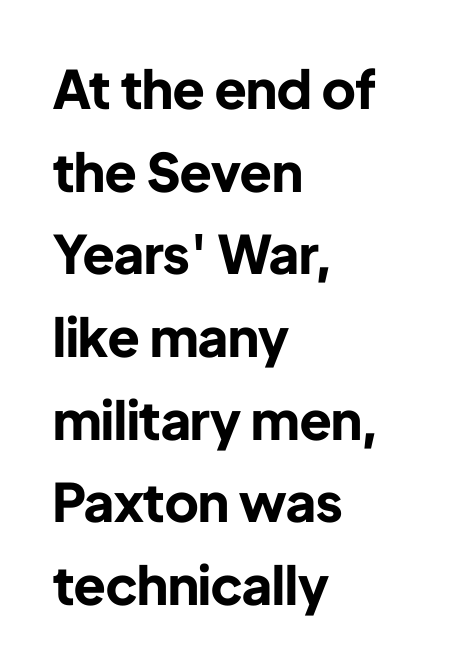
The image shows 53 px bold sans-serif type, upright; set left-aligned, normal line spacing (1.56x), normal letter spacing, not underlined; low stroke contrast and a medium x-height.
